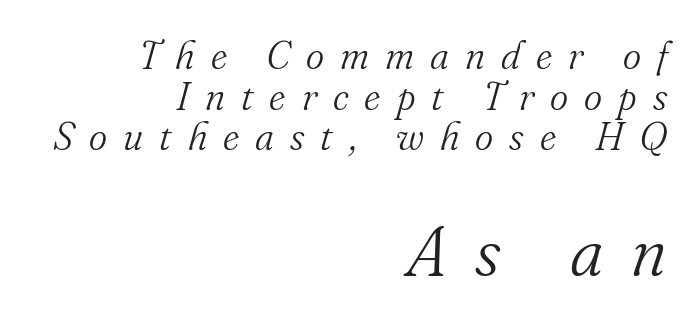
Q: Is the text bold? A: No.
Q: Is the text italic (slanted)? A: Yes, it leans right by about 16 degrees.
Q: Is the typeface a serif or a sans-serif typeface? A: Serif.
Q: Is the text underlined? A: No.
Q: How is the paragraph aligned? A: Right-aligned.
Q: Is the spacing between letters normal or unusually wide? A: Unusually wide.
Q: Is the spacing between lines tight, normal or loose? A: Tight.
Q: Which block of text is set in a larger size, the first (top) or the second (bottom)? A: The second (bottom) one.
Q: Width (condensed, normal, or wide)? A: Normal.
Q: Stroke contrast? A: Medium.
Q: x-height? A: Small.
Q: Monospaced? A: No.
